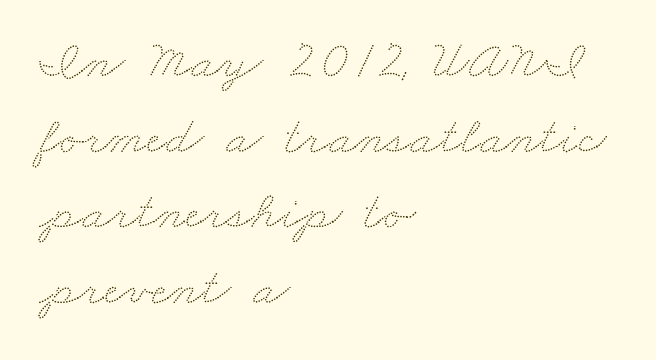
Q: Is the text underlined? A: No.
Q: How is the paragraph aligned? A: Left-aligned.
Q: Is the spacing between letters normal or unusually wide? A: Normal.
Q: Is the spacing between lines tight, normal or loose? A: Normal.
Q: Width (condensed, normal, or wide)? A: Wide.
Q: Stroke contrast? A: Low.
Q: x-height? A: Small.
Q: Monospaced? A: No.
